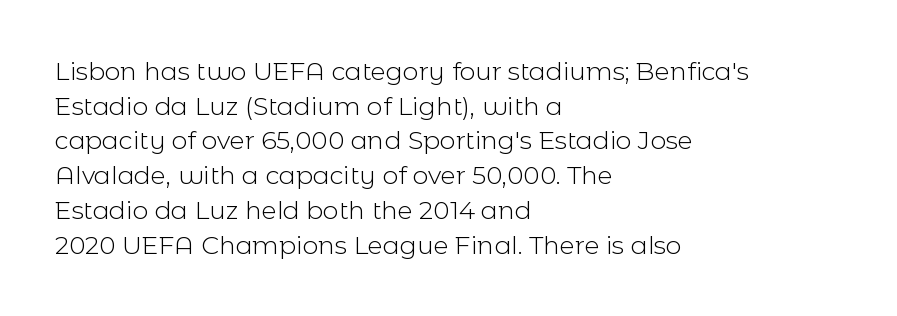
The letters stand straight up with perfectly vertical stems. The typesetter chose a ragged-right arrangement here. What's the leading like? Ordinary, nothing unusual. Nothing unusual about the tracking: characters are spaced as the font intends. Is the stroke heavy? The answer is a plain regular-or-lighter.
